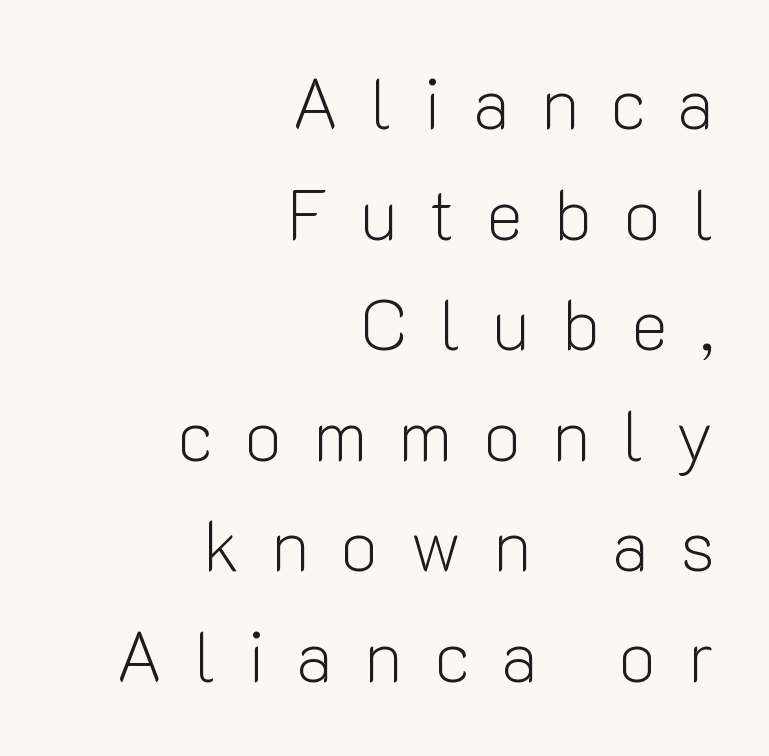
It's the straight-up-and-down kind of type. Horizontal bands of white between lines are of average thickness. The rendering anchors every line to the right-hand side. Character widths vary here, with narrow letters taking less room than wide ones.
